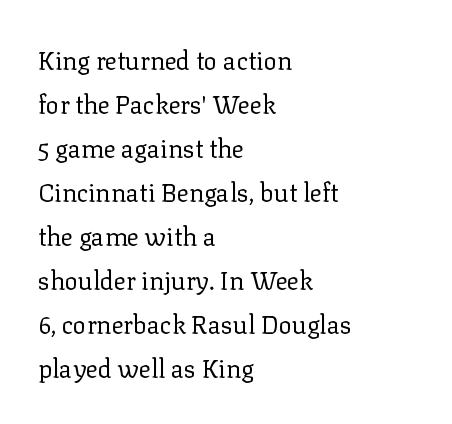
The image shows 25 px text type, upright; set left-aligned, line spacing 1.76x, normal letter spacing, not underlined.
